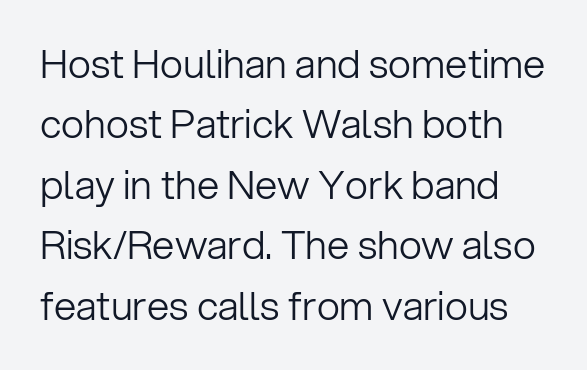
Heft: none added — not bold. Serif or sans? Sans — the stroke terminals are bare. Each letter keeps its own natural width here, so spacing adapts to shape. A roman cut, with each character standing at attention.
